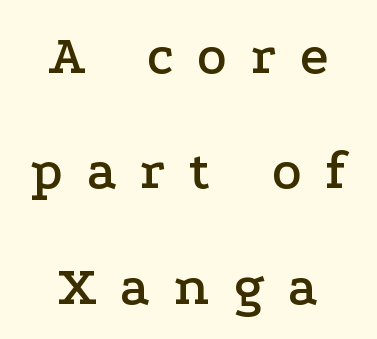
Unlike a clean sans, this face finishes its strokes with serifs. Glyph-to-glyph distance is far greater than everyday printed text. Words float on clear page, feet unadorned. This is roman type, the default non-slanted kind.
